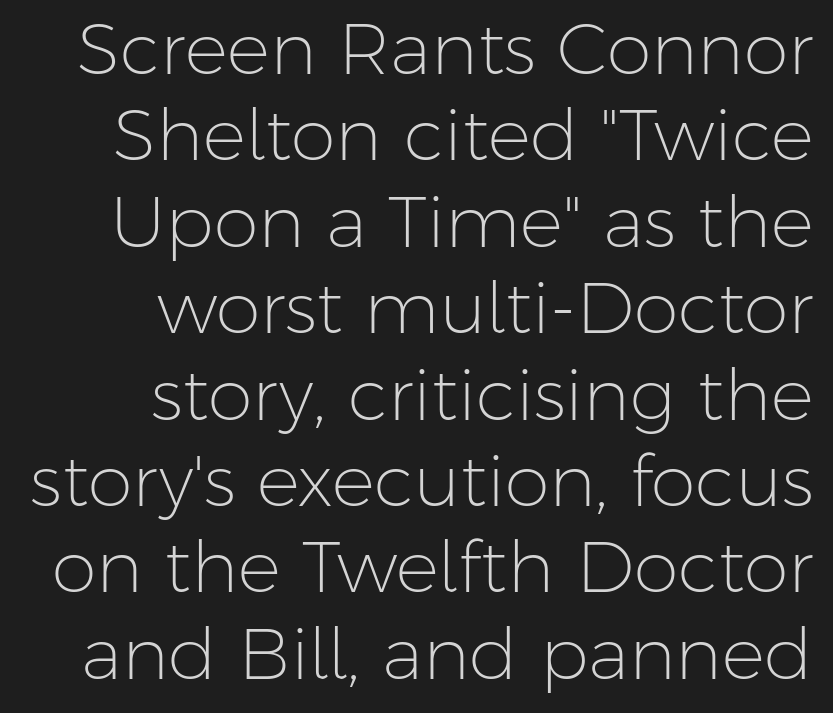
The image shows 72 px light sans-serif type, upright; set right-aligned, line spacing 1.2x, normal letter spacing, not underlined; low stroke contrast and a medium x-height.
